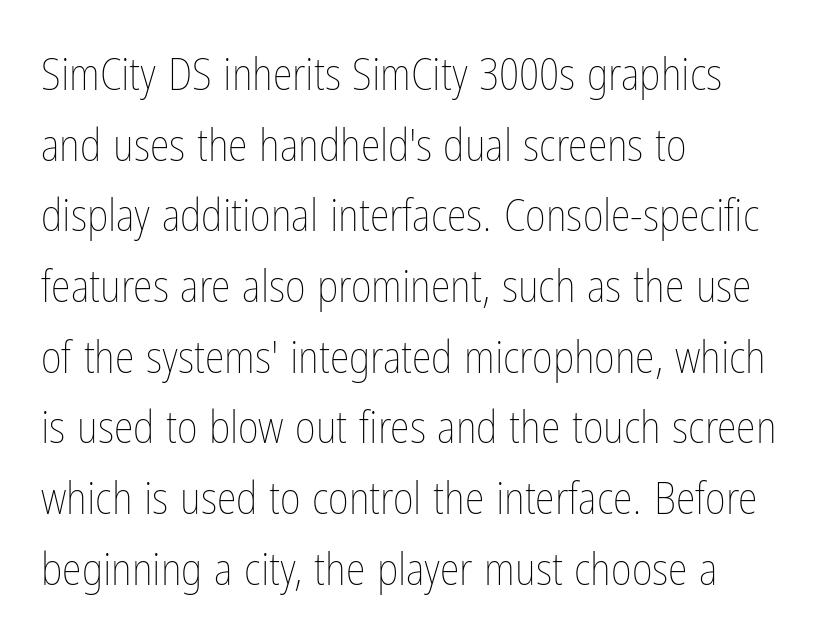
Q: Is the text bold? A: No.
Q: Is the text italic (slanted)? A: No, it is upright.
Q: Is the text underlined? A: No.
Q: How is the paragraph aligned? A: Left-aligned.
Q: Is the spacing between letters normal or unusually wide? A: Normal.
Q: Is the spacing between lines tight, normal or loose? A: Normal.
Q: Width (condensed, normal, or wide)? A: Condensed.
Q: Stroke contrast? A: Low.
Q: x-height? A: Medium.
Q: Monospaced? A: No.
